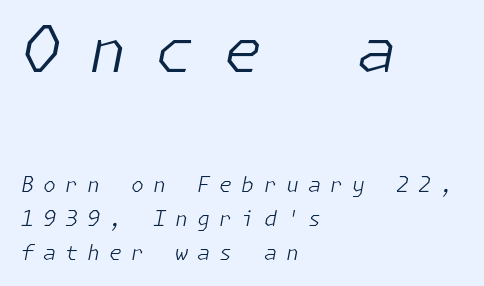
Q: Is the text bold? A: No.
Q: Is the text italic (slanted)? A: Yes, it leans right by about 11 degrees.
Q: Is the text underlined? A: No.
Q: How is the paragraph aligned? A: Left-aligned.
Q: Is the spacing between letters normal or unusually wide? A: Unusually wide.
Q: Is the spacing between lines tight, normal or loose? A: Normal.
Q: Which block of text is set in a larger size, the first (top) or the second (bottom)? A: The first (top) one.
Q: Width (condensed, normal, or wide)? A: Normal.
Q: Stroke contrast? A: Low.
Q: x-height? A: Medium.
